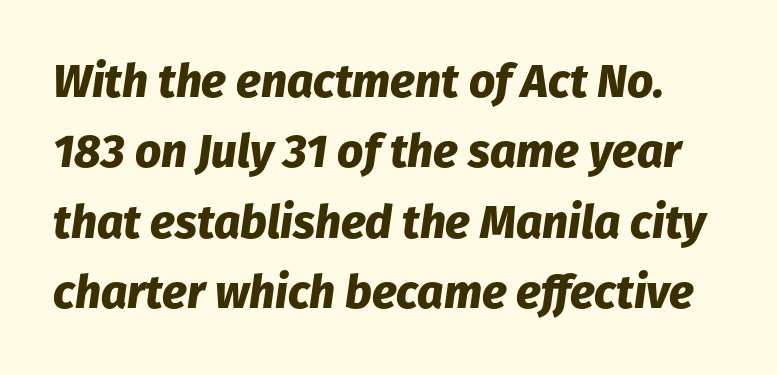
Chunky letters — that's bold for sure. Students, note that the glyphs here touch the page at normal intervals. Any mark beneath the type? The region is blank. The vertical gap from one line to the next is medium. You could not count columns in this text — the font is proportionally spaced.
